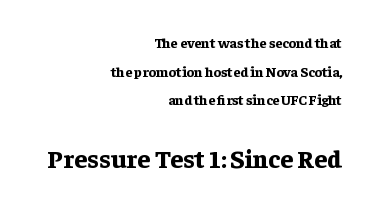
{"italic": "no", "bold": "yes", "underline": "no", "align": "right", "line_spacing": "loose", "line_spacing_ratio": 2.05, "letter_spacing": "normal", "letter_spacing_em": 0.0, "larger_block": "second", "size_ratio": 1.86, "glyph_px": 26}
